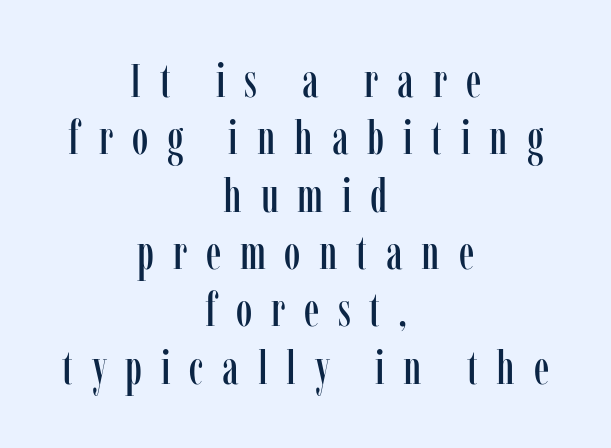
Display-style spreading of the glyphs; the letterfit is very open. These lines stack symmetrically, like a column narrowing and widening about its center. Stroke terminals: seriffed. Unlike italic type, these characters show no tilt at all. The face used here is proportionally spaced, like ordinary book or web type. Quick note: underline off.
